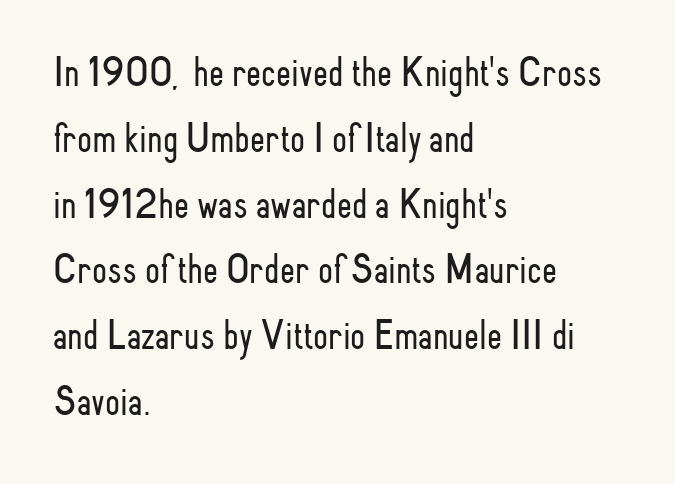
How would I describe the line gaps? Plain and ordinary. Bold? No — there's no thickening of the strokes. The glyphs are unaccompanied by any horizontal stroke below them. These lines are rendered in a variable-pitch font. What kind of face is this? One without serifs — a sans.
